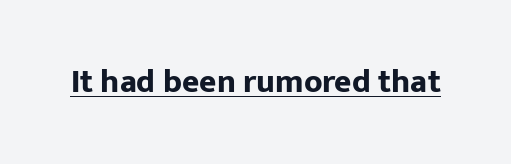
You can tell from the bare stems that sans-serif type was used. These lines carry a lot of weight — the face is fully bold. The letters sit at their default tracking, neither squeezed nor spread. Varying glyph widths throughout — classic text-font behaviour. Quick note: underline on.
